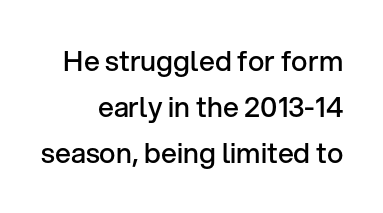
{"serif": "no", "italic": "no", "bold": "semi", "weight": "semibold", "width": "normal", "stroke_contrast": "low", "x_height": "medium", "monospaced": "no", "underline": "no", "line_spacing": "normal", "line_spacing_ratio": 1.64, "letter_spacing": "normal", "letter_spacing_em": 0.0, "glyph_px": 28}
